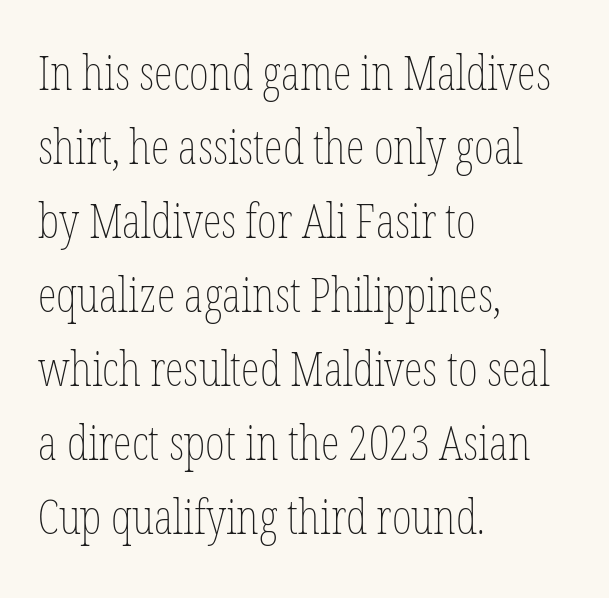
Q: Is the text bold? A: No.
Q: Is the text italic (slanted)? A: No, it is upright.
Q: Is the text underlined? A: No.
Q: How is the paragraph aligned? A: Left-aligned.
Q: Is the spacing between letters normal or unusually wide? A: Normal.
Q: Is the spacing between lines tight, normal or loose? A: Normal.
Q: Width (condensed, normal, or wide)? A: Condensed.
Q: Stroke contrast? A: Low.
Q: x-height? A: Medium.
Q: Monospaced? A: No.
